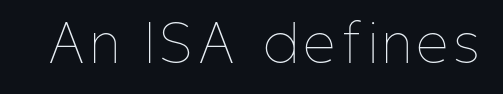
{"italic": "no", "bold": "no", "weight": "thin", "width": "condensed", "stroke_contrast": "low", "x_height": "medium", "monospaced": "no", "underline": "no", "glyph_px": 49}
